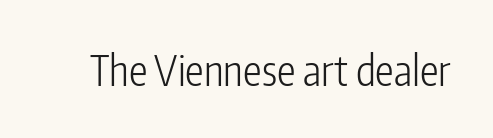
The image shows 42 px light, condensed sans-serif type, upright; set normal letter spacing, not underlined; low stroke contrast and a medium x-height.
